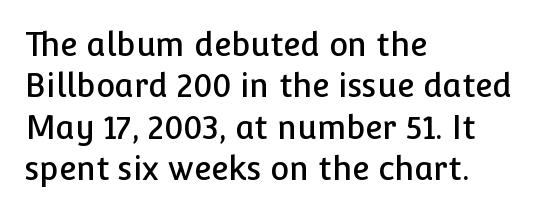
Q: Is the text italic (slanted)? A: No, it is upright.
Q: Is the typeface a serif or a sans-serif typeface? A: Sans-serif.
Q: Is the text underlined? A: No.
Q: How is the paragraph aligned? A: Left-aligned.
Q: Is the spacing between letters normal or unusually wide? A: Normal.
Q: Is the spacing between lines tight, normal or loose? A: Normal.
Q: Width (condensed, normal, or wide)? A: Normal.
Q: Stroke contrast? A: Low.
Q: x-height? A: Medium.
Q: Monospaced? A: No.
